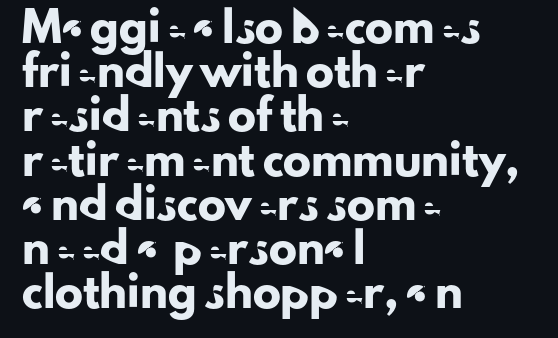
Q: Is the text italic (slanted)? A: No, it is upright.
Q: Is the typeface a serif or a sans-serif typeface? A: Sans-serif.
Q: Is the text underlined? A: No.
Q: How is the paragraph aligned? A: Left-aligned.
Q: Is the spacing between letters normal or unusually wide? A: Normal.
Q: Is the spacing between lines tight, normal or loose? A: Normal.
Q: Width (condensed, normal, or wide)? A: Normal.
Q: Stroke contrast? A: Low.
Q: x-height? A: Small.
Q: Monospaced? A: No.
